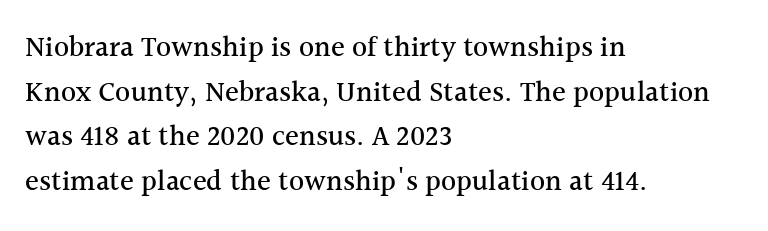
Q: Is the text italic (slanted)? A: No, it is upright.
Q: Is the typeface a serif or a sans-serif typeface? A: Serif.
Q: Is the text underlined? A: No.
Q: How is the paragraph aligned? A: Left-aligned.
Q: Is the spacing between letters normal or unusually wide? A: Normal.
Q: Is the spacing between lines tight, normal or loose? A: Normal.
Q: Width (condensed, normal, or wide)? A: Normal.
Q: x-height? A: Medium.
Q: Monospaced? A: No.
